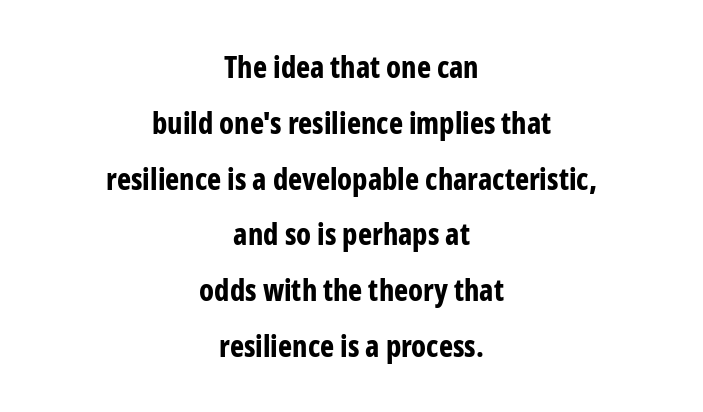
The image shows 30 px bold, condensed sans-serif type, upright; set centered, line spacing 1.86x, normal letter spacing, not underlined; low stroke contrast and a medium x-height.
